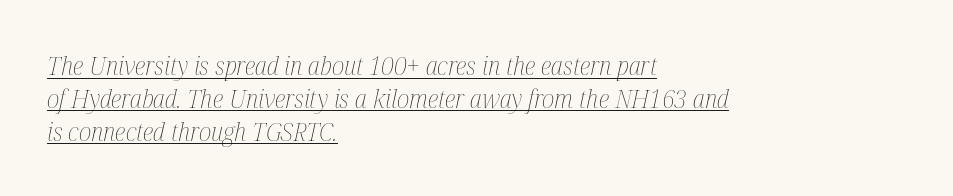
Compared with undecorated copy, this sample adds a rule below the words. The letters are slanted; this is an italic face. Visually the block forms a straight wall on the left and a jagged coastline on the right. Does extra space separate the letters? No, they use regular spacing. One glance says typical: line gaps are just what's usual.
